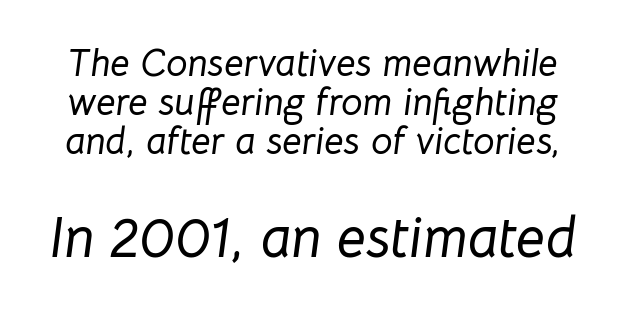
Q: Is the text italic (slanted)? A: Yes, it leans right by about 8 degrees.
Q: Is the text underlined? A: No.
Q: Is the spacing between letters normal or unusually wide? A: Normal.
Q: Is the spacing between lines tight, normal or loose? A: Tight.
Q: Which block of text is set in a larger size, the first (top) or the second (bottom)? A: The second (bottom) one.
Q: Width (condensed, normal, or wide)? A: Normal.
Q: Stroke contrast? A: Low.
Q: x-height? A: Medium.
Q: Monospaced? A: No.
